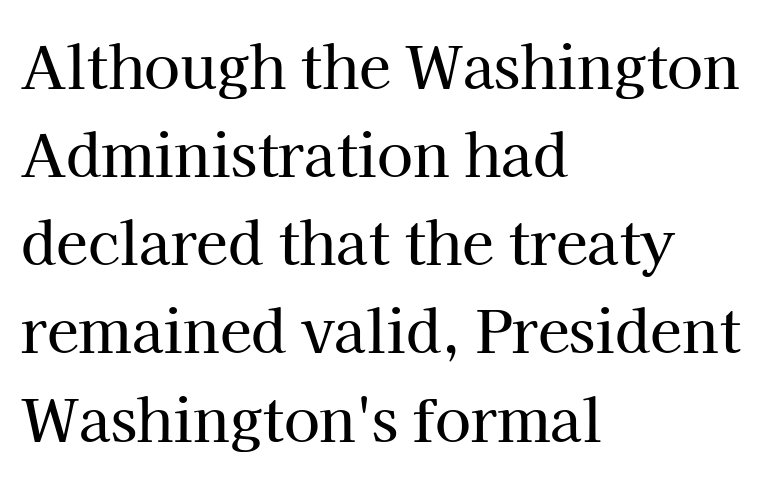
Q: Is the text italic (slanted)? A: No, it is upright.
Q: Is the typeface a serif or a sans-serif typeface? A: Serif.
Q: Is the text underlined? A: No.
Q: How is the paragraph aligned? A: Left-aligned.
Q: Is the spacing between letters normal or unusually wide? A: Normal.
Q: Is the spacing between lines tight, normal or loose? A: Normal.
Q: Width (condensed, normal, or wide)? A: Normal.
Q: Stroke contrast? A: High.
Q: x-height? A: Medium.
Q: Monospaced? A: No.
